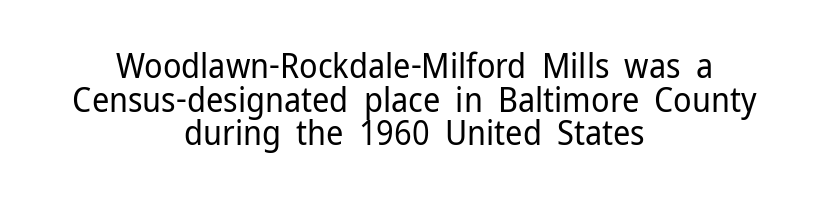
Honestly, there is no underline to notice here at all. Check where the strokes stop: nothing finishes them off — pure sans. The weight would be labelled regular, book, light, or lighter still. This is the regular roman posture of the typeface.
